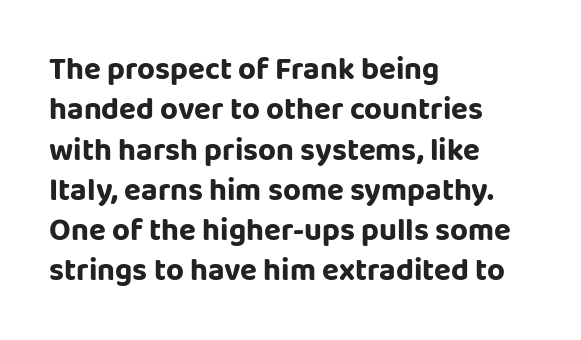
{"serif": "no", "italic": "no", "width": "normal", "stroke_contrast": "low", "x_height": "large", "monospaced": "no", "underline": "no", "align": "left", "line_spacing": "normal", "line_spacing_ratio": 1.3, "letter_spacing": "normal", "letter_spacing_em": 0.0, "glyph_px": 31}
